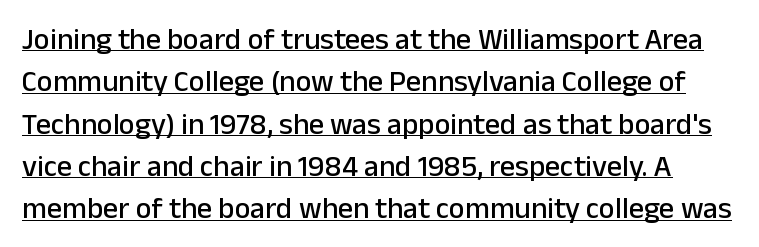
{"serif": "no", "italic": "no", "width": "normal", "stroke_contrast": "low", "x_height": "medium", "monospaced": "no", "underline": "yes", "line_spacing": "normal", "line_spacing_ratio": 1.41, "letter_spacing": "normal", "letter_spacing_em": 0.0, "glyph_px": 30}
